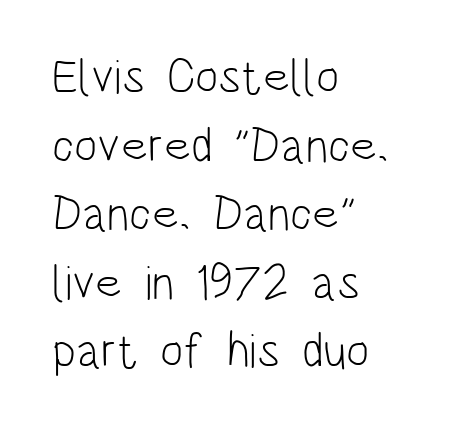
{"serif": "no", "italic": "no", "bold": "no", "weight": "light", "width": "condensed", "stroke_contrast": "low", "x_height": "large", "monospaced": "no", "underline": "no", "align": "left", "line_spacing": "normal", "line_spacing_ratio": 1.4, "letter_spacing": "normal", "letter_spacing_em": 0.0, "glyph_px": 49}
